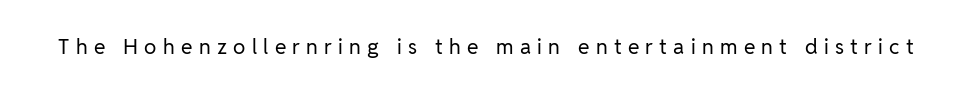
{"italic": "no", "bold": "no", "underline": "no", "letter_spacing": "wide", "letter_spacing_em": 0.3, "glyph_px": 21}
